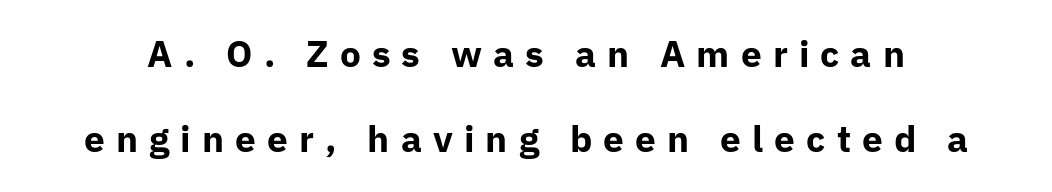
{"serif": "no", "italic": "no", "bold": "yes", "weight": "bold", "width": "normal", "stroke_contrast": "low", "x_height": "medium", "monospaced": "no", "underline": "no", "line_spacing": "loose", "line_spacing_ratio": 2.29, "letter_spacing": "wide", "letter_spacing_em": 0.3, "glyph_px": 37}
